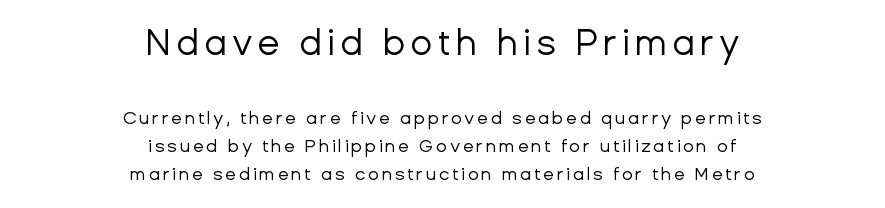
Q: Is the text bold? A: No.
Q: Is the text italic (slanted)? A: No, it is upright.
Q: Is the typeface a serif or a sans-serif typeface? A: Sans-serif.
Q: Is the text underlined? A: No.
Q: How is the paragraph aligned? A: Centered.
Q: Is the spacing between lines tight, normal or loose? A: Normal.
Q: Which block of text is set in a larger size, the first (top) or the second (bottom)? A: The first (top) one.
Q: Width (condensed, normal, or wide)? A: Normal.
Q: Stroke contrast? A: Low.
Q: x-height? A: Medium.
Q: Monospaced? A: No.
